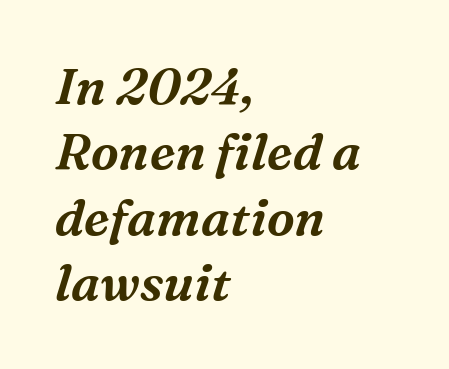
Q: Is the text italic (slanted)? A: Yes, it leans right by about 16 degrees.
Q: Is the typeface a serif or a sans-serif typeface? A: Serif.
Q: Is the text underlined? A: No.
Q: How is the paragraph aligned? A: Left-aligned.
Q: Is the spacing between letters normal or unusually wide? A: Normal.
Q: Is the spacing between lines tight, normal or loose? A: Normal.
Q: Width (condensed, normal, or wide)? A: Normal.
Q: Stroke contrast? A: Medium.
Q: x-height? A: Medium.
Q: Monospaced? A: No.
